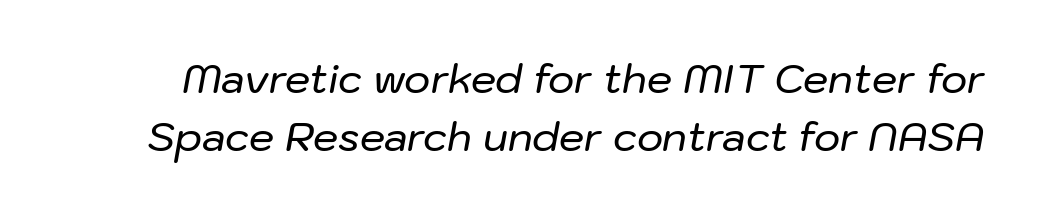
How would I describe the line gaps? Plain and ordinary. The letters sit at their default tracking, neither squeezed nor spread. Beneath every word, the page is bare. Varying glyph widths throughout — classic text-font behaviour. This is oblique type, the kind used for emphasis or titles.
